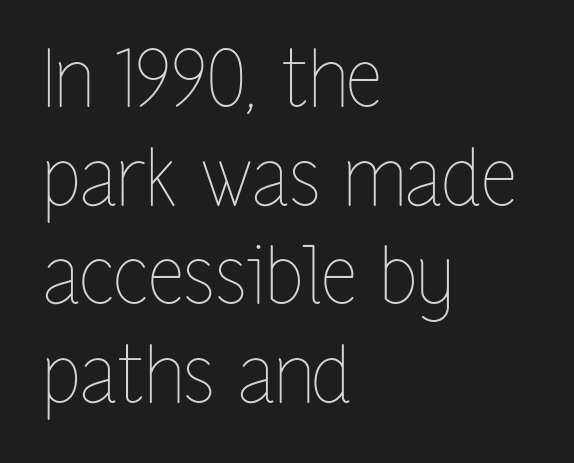
A light-to-regular cut is what we see here. This sample has the flowing, uneven cadence of proportional lettering. The face used here is rendered with its standard letterfit. The ragged edge is on the right, which tells us the setting is flush left. Underline: absent.
